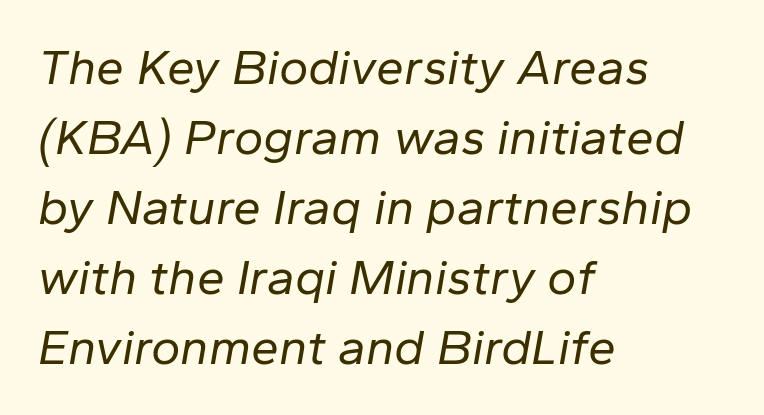
This is oblique type, the kind used for emphasis or titles. Is the stroke heavy? The answer is a plain regular-or-lighter. You could not count columns in this text — the font is proportionally spaced. In CSS terms this would be text-align: left.
